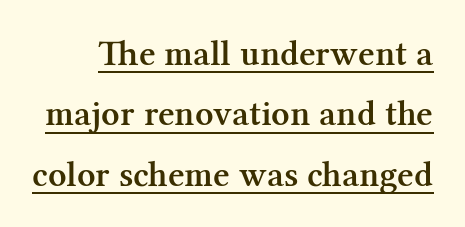
The image shows 36 px semibold serif type, upright; set normal line spacing (1.68x), normal letter spacing, underlined; medium stroke contrast and a medium x-height.
